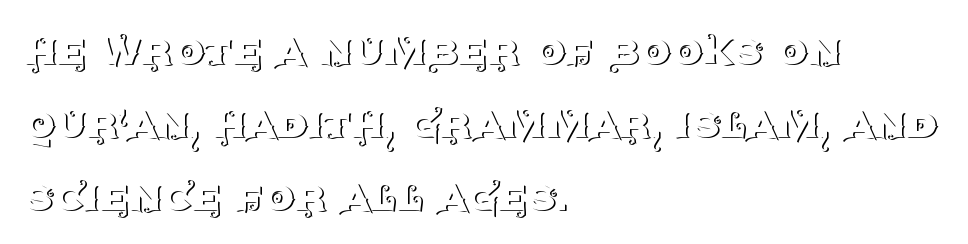
In terms of leading, this rendering sits right in the middle. Posture: vertical. The weight tops out at a normal text grade. Do the characters align in a grid? No, the font is proportional.
